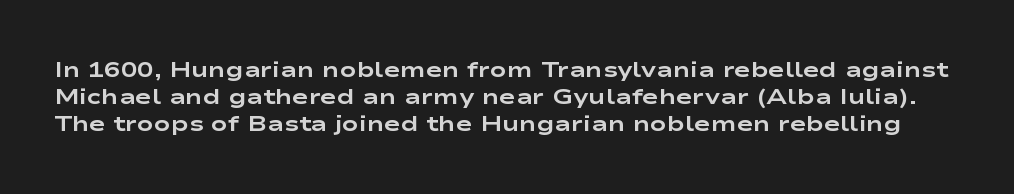
The image shows 22 px bold type, upright; set line spacing 1.23x, normal letter spacing, not underlined.
